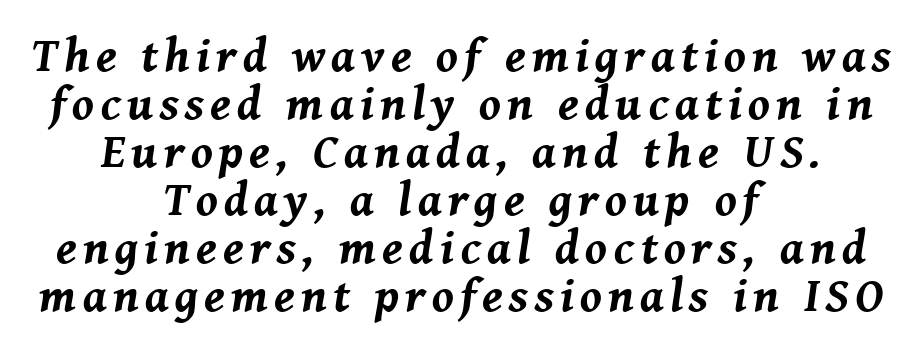
Q: Is the text bold? A: Yes.
Q: Is the text italic (slanted)? A: Yes, it leans right by about 8 degrees.
Q: Is the text underlined? A: No.
Q: How is the paragraph aligned? A: Centered.
Q: Is the spacing between lines tight, normal or loose? A: Tight.
Q: Width (condensed, normal, or wide)? A: Normal.
Q: Stroke contrast? A: Medium.
Q: x-height? A: Medium.
Q: Monospaced? A: No.
